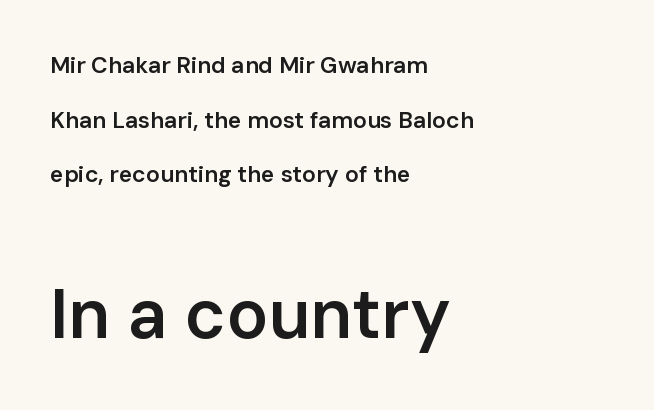
Type size steps up from the first block to the second. A bare baseline throughout the passage. A great deal of white space separates one row of letters from the next. The glyphs have the mass of a demibold cut, below bold. The face used here is proportionally spaced, like ordinary book or web type. The face used here is a sans, in the tradition of grotesques and geometrics.
